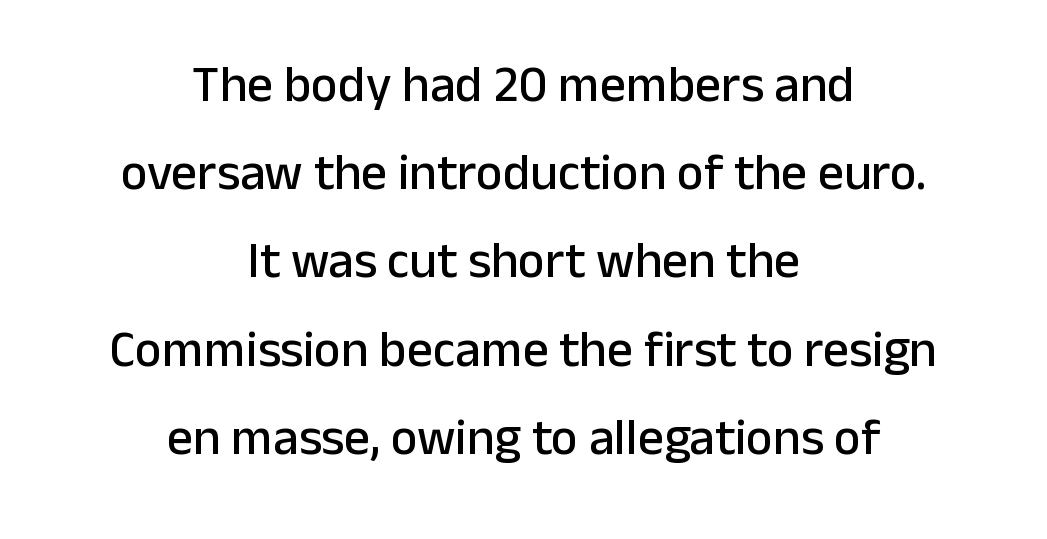
Nothing sits at the stroke ends, so this counts as sans-serif. Anything drawn beneath the words? Only blank space. This is roman type, the default non-slanted kind. The face used here is proportionally spaced, like ordinary book or web type. Caption: standard tracking, unaltered.
